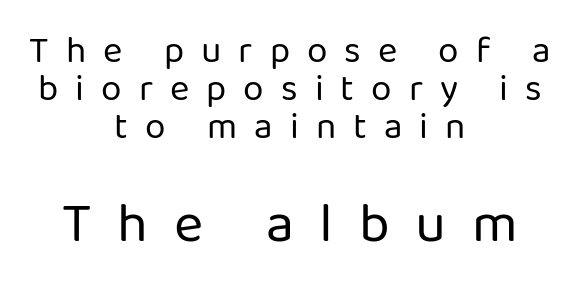
The image shows 56 px regular-weight sans-serif type, upright; set centered, tight line spacing (1.03x), unusually wide letter spacing (+0.46 em), not underlined; the second (bottom) block is 1.51x larger; low stroke contrast and a medium x-height.
